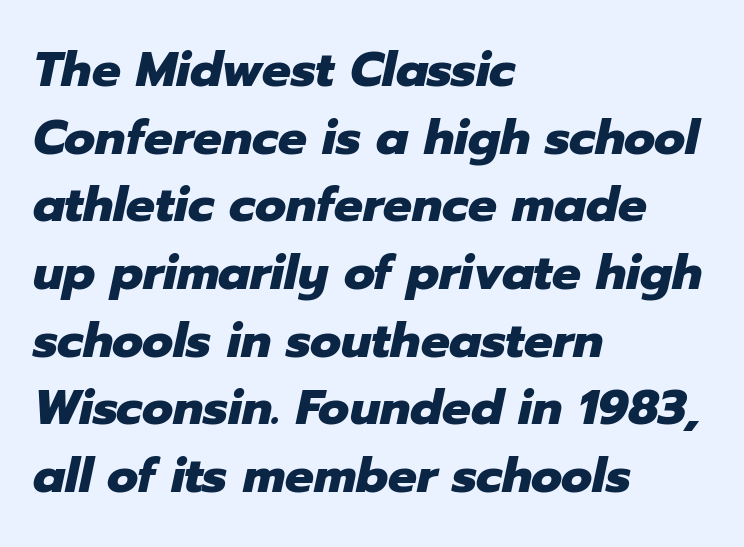
The image shows 48 px heavy type, italic (leaning right); set left-aligned, normal line spacing (1.41x), normal letter spacing, not underlined; low stroke contrast and a medium x-height.
